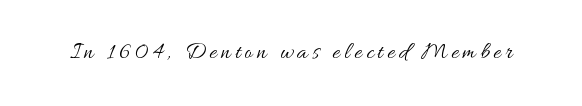
{"bold": "no", "underline": "no", "glyph_px": 23}
